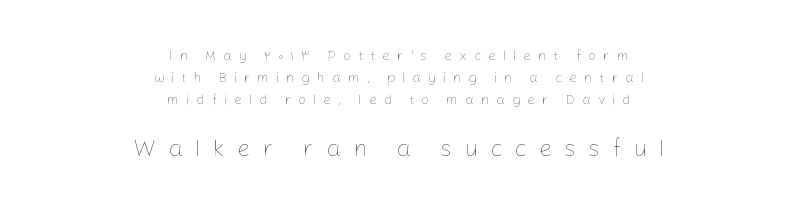
Q: Is the text bold? A: No.
Q: Is the text italic (slanted)? A: No, it is upright.
Q: Is the text underlined? A: No.
Q: How is the paragraph aligned? A: Centered.
Q: Is the spacing between letters normal or unusually wide? A: Unusually wide.
Q: Is the spacing between lines tight, normal or loose? A: Normal.
Q: Which block of text is set in a larger size, the first (top) or the second (bottom)? A: The second (bottom) one.
